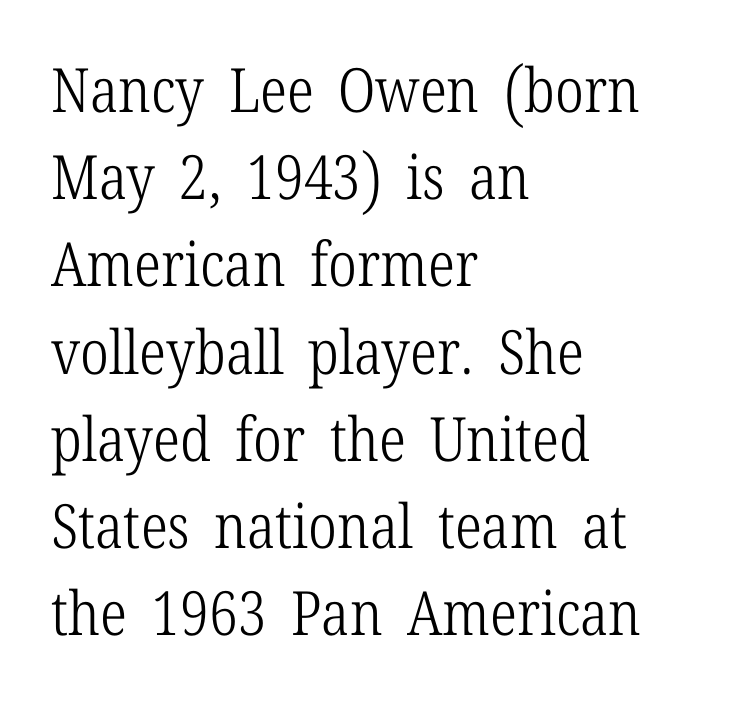
Q: Is the text bold? A: No.
Q: Is the text italic (slanted)? A: No, it is upright.
Q: Is the typeface a serif or a sans-serif typeface? A: Serif.
Q: Is the text underlined? A: No.
Q: How is the paragraph aligned? A: Left-aligned.
Q: Is the spacing between letters normal or unusually wide? A: Normal.
Q: Is the spacing between lines tight, normal or loose? A: Normal.
Q: Width (condensed, normal, or wide)? A: Condensed.
Q: Stroke contrast? A: Low.
Q: x-height? A: Medium.
Q: Monospaced? A: No.
